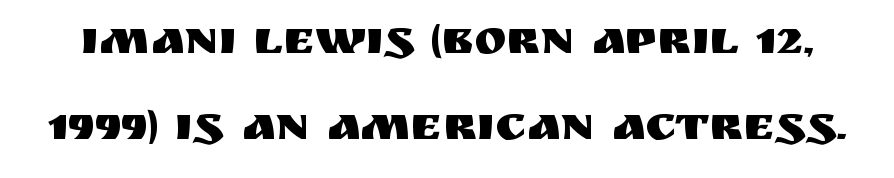
The image shows 48 px sans-serif type, upright; set line spacing 1.79x, normal letter spacing, not underlined; medium stroke contrast and a large x-height.
